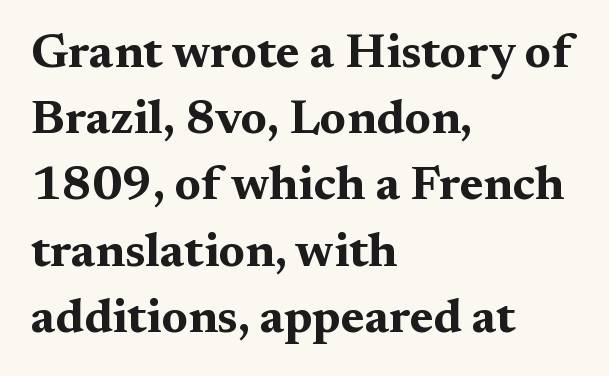
The line texture is even and compact thanks to regular tracking. Plain, unruled lines of type. When letters stand straight like this, we call the style roman or upright. Baseline-to-baseline distance is the conventional proportion of letter height. Does the copy run flush right? No — it runs flush left.
